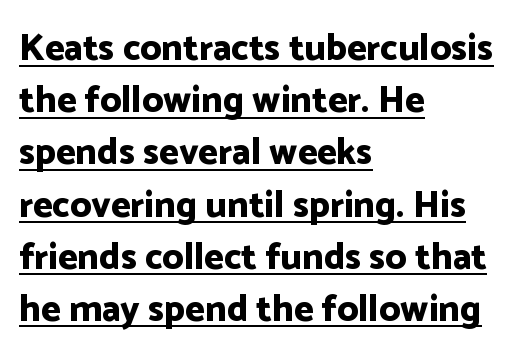
Unlike italic type, these characters show no tilt at all. Vertically, the passage feels balanced, rows spaced as you'd expect. Spacing verdict: proportional, widths tailored to each character. This sample carries an underscore along the baseline area. Look at the stroke-to-counter ratio: heavy, a bold. Classification — sans serif.
